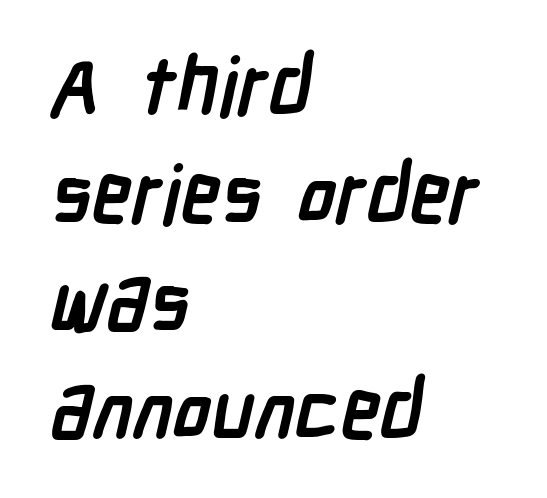
Students, note that the glyphs here touch the page at normal intervals. The specimen omits any rule beneath the text block's lines. Strokes here are thick enough to call this a true bold. The passage shown is typed in a proportional face where columns would drift. Line beginnings align vertically; line endings do not.
